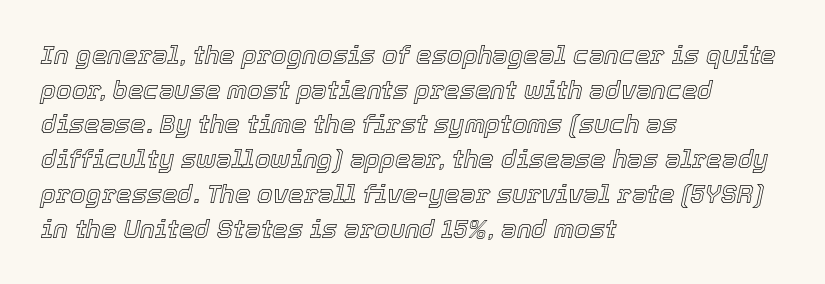
Q: Is the text italic (slanted)? A: Yes, it leans right by about 12 degrees.
Q: Is the text underlined? A: No.
Q: How is the paragraph aligned? A: Left-aligned.
Q: Is the spacing between letters normal or unusually wide? A: Normal.
Q: Is the spacing between lines tight, normal or loose? A: Normal.
